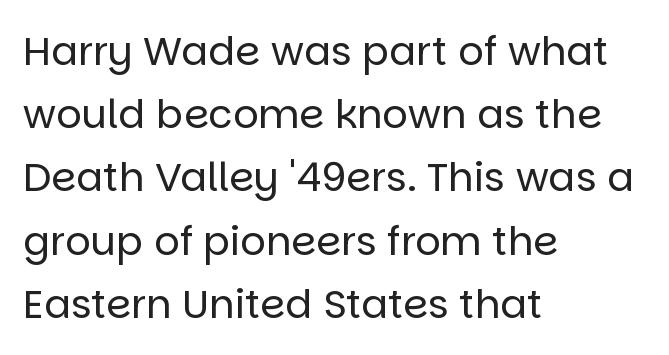
{"serif": "no", "italic": "no", "bold": "no", "weight": "regular", "width": "normal", "stroke_contrast": "low", "x_height": "large", "monospaced": "no", "underline": "no", "align": "left", "line_spacing": "normal", "line_spacing_ratio": 1.58, "letter_spacing": "normal", "letter_spacing_em": 0.0, "glyph_px": 40}
